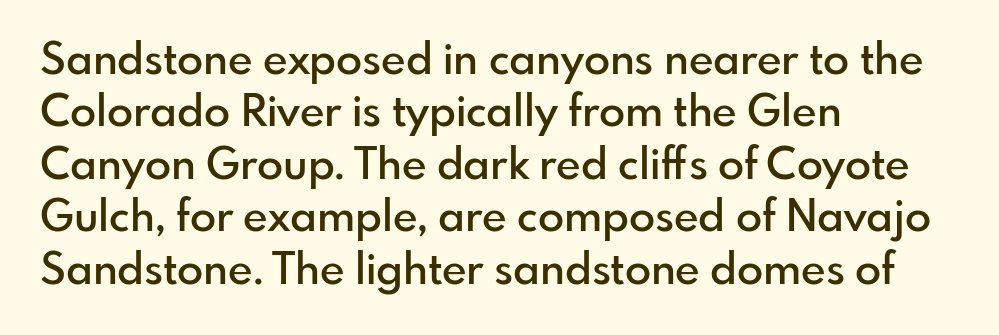
Leftover space on each line is placed entirely after the last word. Set as a demibold, roughly 600 on the weight scale. Check under the words: just untouched page. Here the designer chose a conventional face with non-uniform glyph widths. Every stem runs plumb, perpendicular to the baseline.
